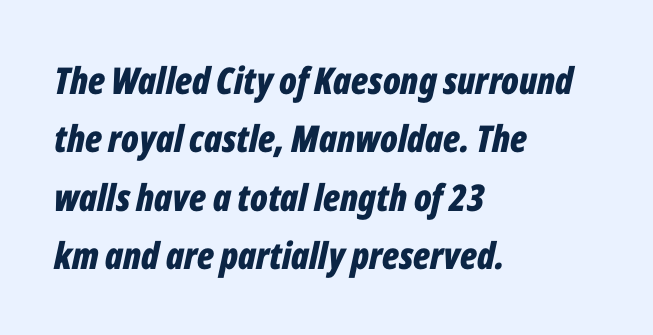
The image shows 37 px bold, condensed type, italic (leaning right); set left-aligned, normal line spacing (1.58x), normal letter spacing, not underlined; low stroke contrast and a medium x-height.
